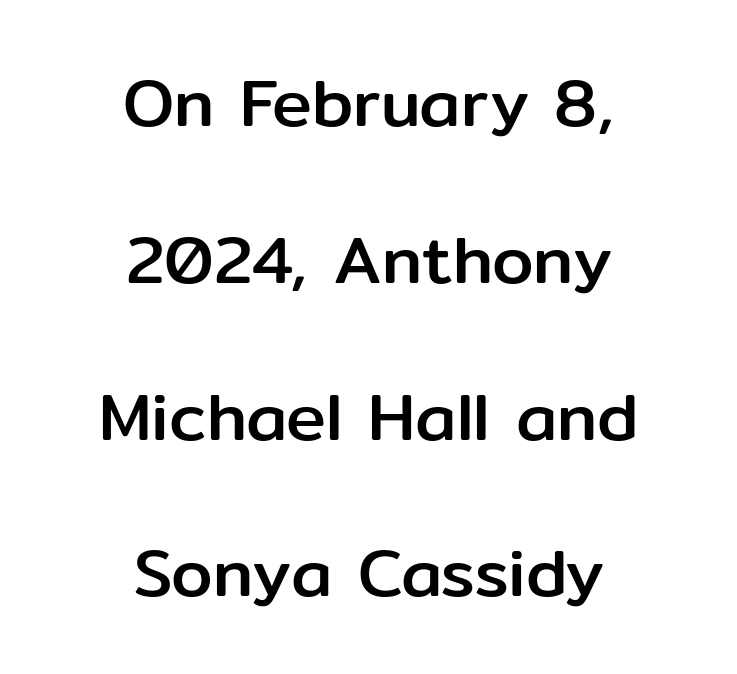
Q: Is the text italic (slanted)? A: No, it is upright.
Q: Is the typeface a serif or a sans-serif typeface? A: Sans-serif.
Q: Is the text underlined? A: No.
Q: How is the paragraph aligned? A: Centered.
Q: Is the spacing between letters normal or unusually wide? A: Normal.
Q: Is the spacing between lines tight, normal or loose? A: Loose.
Q: Width (condensed, normal, or wide)? A: Normal.
Q: Stroke contrast? A: Low.
Q: x-height? A: Medium.
Q: Monospaced? A: No.
